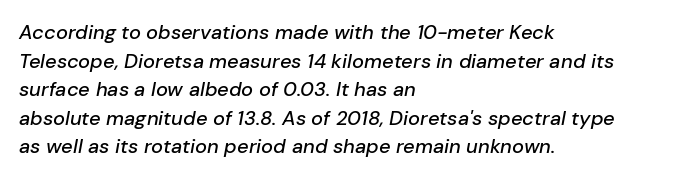
The image shows 20 px text type, italic (leaning right); set left-aligned, normal line spacing (1.43x), normal letter spacing, not underlined.
